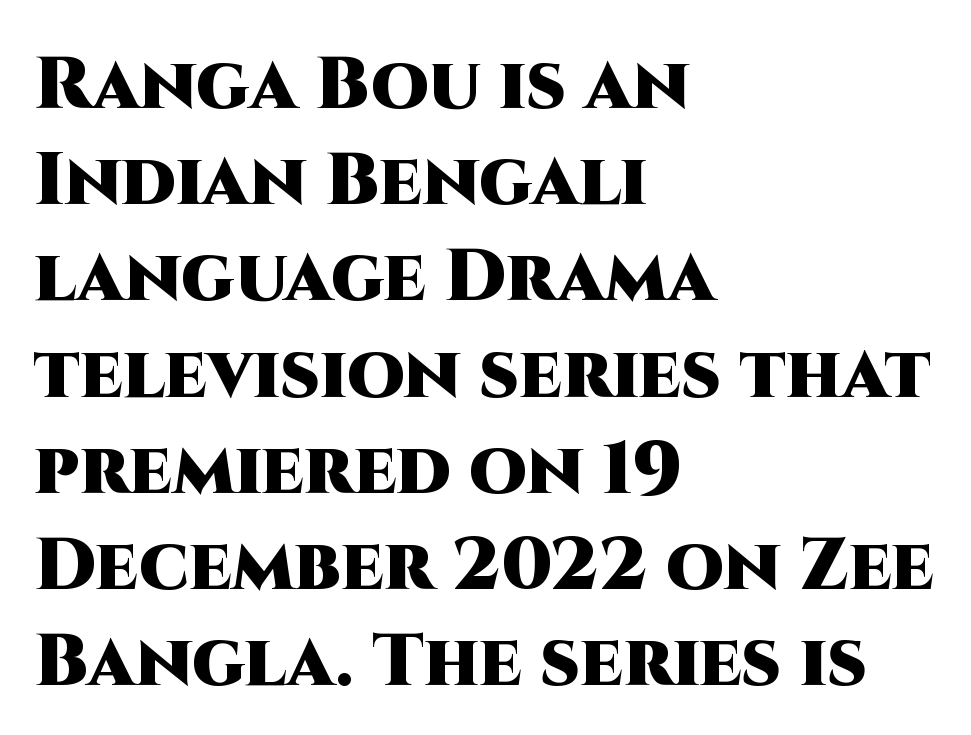
The image shows 74 px heavy sans-serif type, upright; set left-aligned, normal line spacing (1.3x), normal letter spacing, not underlined; high stroke contrast and a large x-height.
